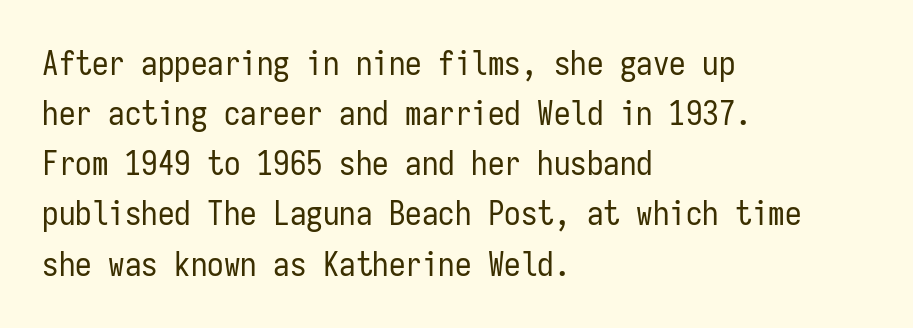
{"serif": "no", "italic": "no", "bold": "no", "weight": "regular", "width": "condensed", "stroke_contrast": "low", "x_height": "medium", "monospaced": "yes", "underline": "no", "align": "left", "line_spacing": "normal", "line_spacing_ratio": 1.52, "letter_spacing": "normal", "letter_spacing_em": 0.0, "glyph_px": 33}
